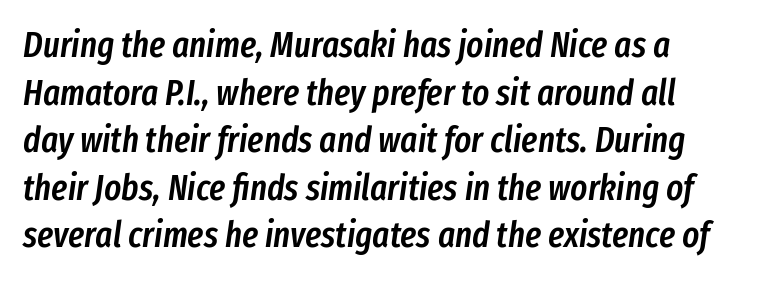
The image shows 36 px semibold, condensed type, italic (leaning right); set left-aligned, normal line spacing (1.32x), normal letter spacing, not underlined; low stroke contrast and a medium x-height.
